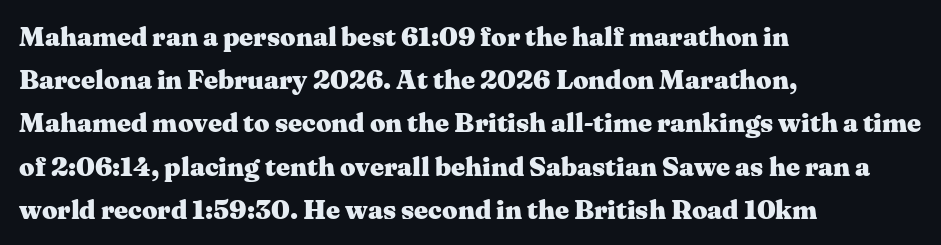
Layout note: lines flush left. Decoration check: the copy has no underline. Each new line begins a customary step beneath the previous one. The characters look thick and weighty, a clear bold. Do the letters lean? They stand straight.
